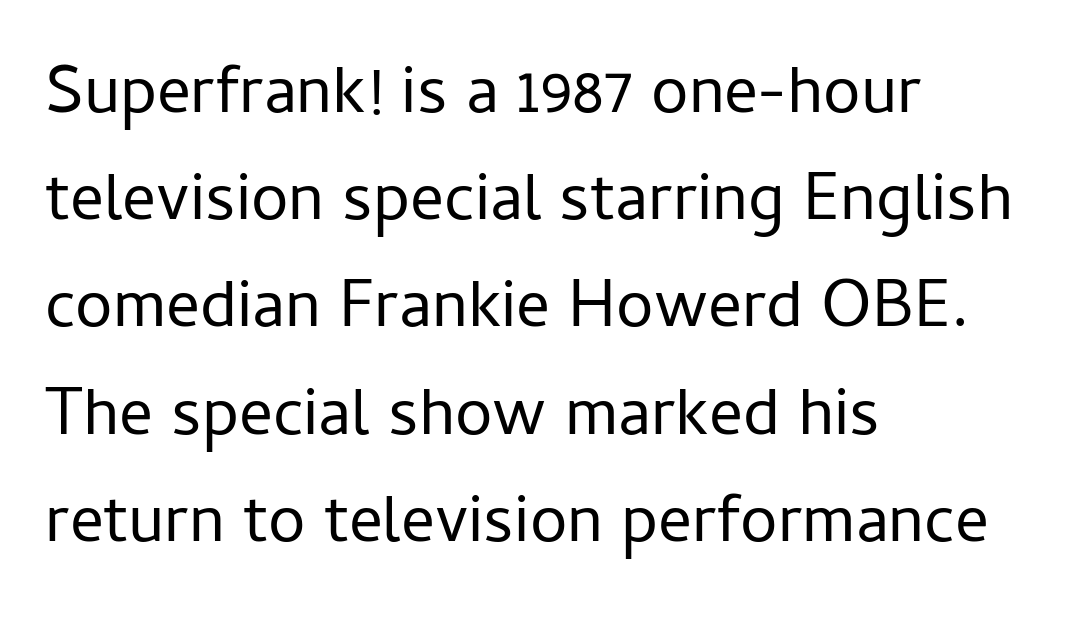
{"serif": "no", "italic": "no", "bold": "no", "weight": "regular", "width": "normal", "stroke_contrast": "low", "x_height": "medium", "monospaced": "no", "underline": "no", "align": "left", "line_spacing": "normal", "line_spacing_ratio": 1.6, "letter_spacing": "normal", "letter_spacing_em": 0.0, "glyph_px": 67}
